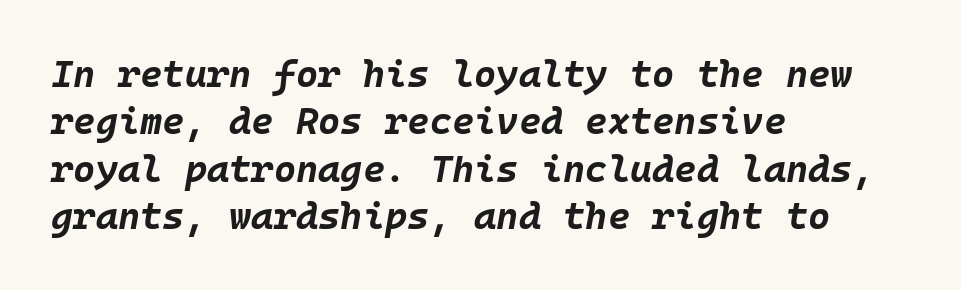
The image shows 38 px bold type, italic (leaning right), monospaced; set left-aligned, normal line spacing (1.25x), normal letter spacing, not underlined; low stroke contrast and a large x-height.
